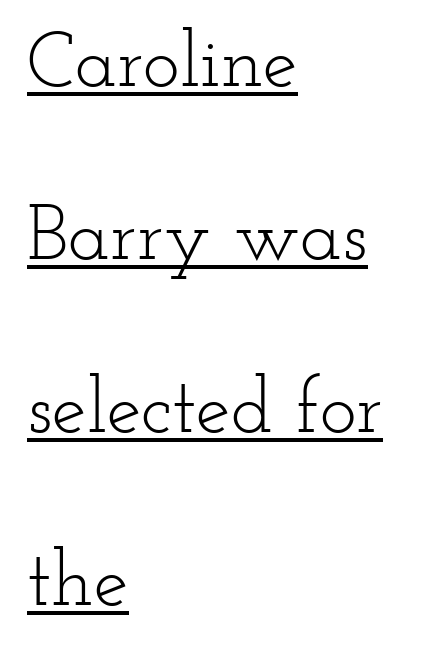
Q: Is the text bold? A: No.
Q: Is the text italic (slanted)? A: No, it is upright.
Q: Is the typeface a serif or a sans-serif typeface? A: Serif.
Q: Is the text underlined? A: Yes.
Q: How is the paragraph aligned? A: Left-aligned.
Q: Is the spacing between letters normal or unusually wide? A: Normal.
Q: Is the spacing between lines tight, normal or loose? A: Loose.
Q: Width (condensed, normal, or wide)? A: Wide.
Q: Stroke contrast? A: Low.
Q: x-height? A: Small.
Q: Monospaced? A: No.
